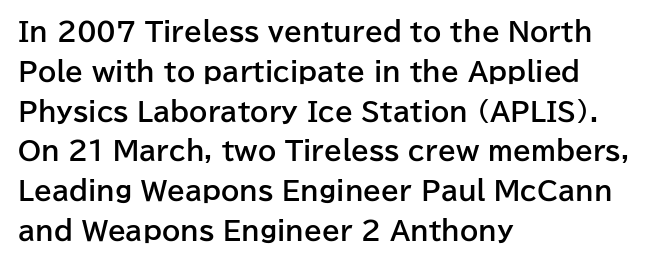
Plenty of ink on the page — the face is bold. Vertical spacing — default. Descenders hang freely into open space. All the whitespace from short lines collects on the right. This rendering leaves character spacing at its baseline value. Do the letters lean? They stand straight.
